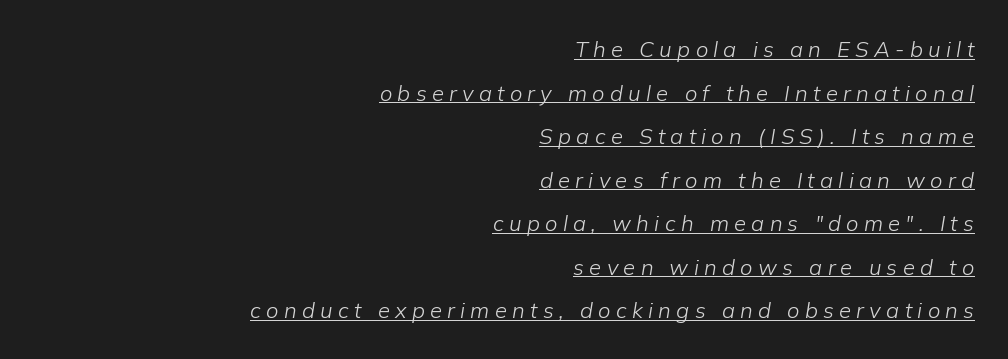
{"italic": "yes", "lean": "right", "slant_degrees": 9, "bold": "no", "underline": "yes", "align": "right", "line_spacing": "loose", "line_spacing_ratio": 1.98, "letter_spacing": "wide", "letter_spacing_em": 0.24, "glyph_px": 22}
